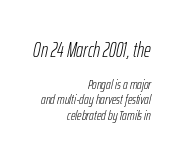
The image shows 21 px text type, italic (leaning right); set right-aligned, tight line spacing (1.1x), normal letter spacing, not underlined; the first (top) block is 1.5x larger.
